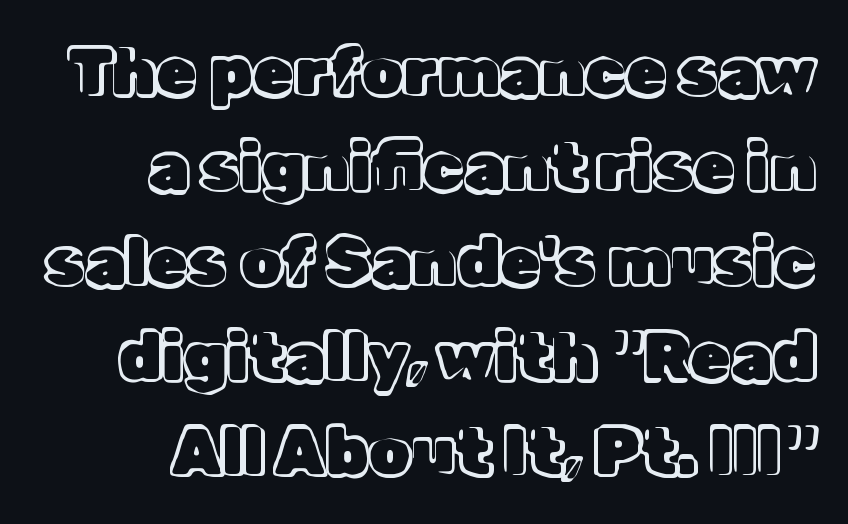
The image shows 66 px text type, upright; set normal line spacing (1.44x), normal letter spacing, not underlined; a medium x-height.
